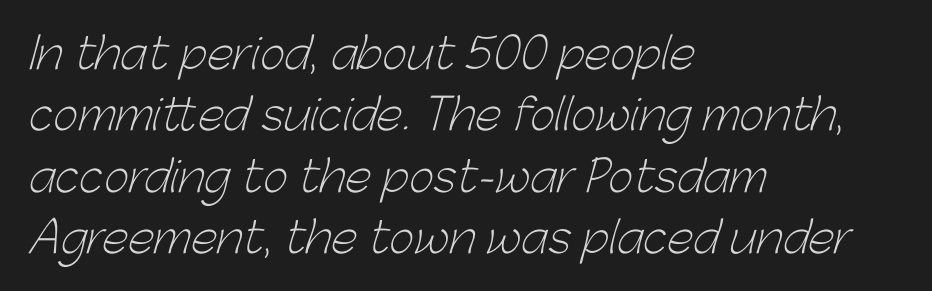
Vertically, the passage feels balanced, rows spaced as you'd expect. Bare-footed words on every line. The letterforms sit at book weight or below. Think of a printed novel: that variable character pitch is what you see here. The face used here is rendered with its standard letterfit.
